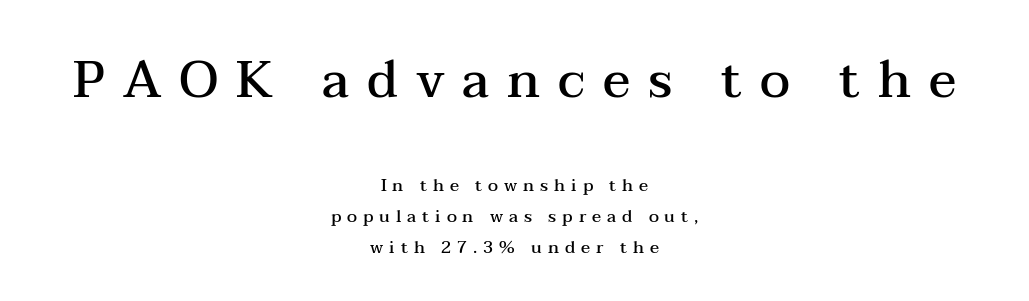
{"serif": "yes", "italic": "no", "bold": "semi", "weight": "semibold", "width": "wide", "stroke_contrast": "medium", "x_height": "medium", "monospaced": "no", "underline": "no", "align": "center", "line_spacing_ratio": 1.83, "letter_spacing": "wide", "letter_spacing_em": 0.35, "larger_block": "first", "size_ratio": 3.0, "glyph_px": 51}
